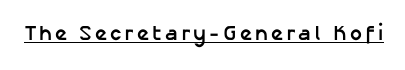
{"italic": "no", "bold": "yes", "underline": "yes", "glyph_px": 21}
